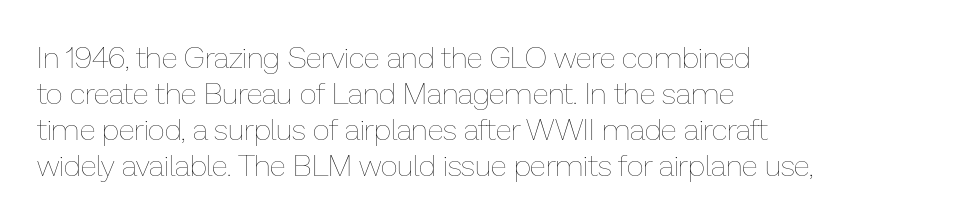
Q: Is the text bold? A: No.
Q: Is the text italic (slanted)? A: No, it is upright.
Q: Is the text underlined? A: No.
Q: How is the paragraph aligned? A: Left-aligned.
Q: Is the spacing between letters normal or unusually wide? A: Normal.
Q: Width (condensed, normal, or wide)? A: Normal.
Q: Stroke contrast? A: Low.
Q: x-height? A: Medium.
Q: Monospaced? A: No.
